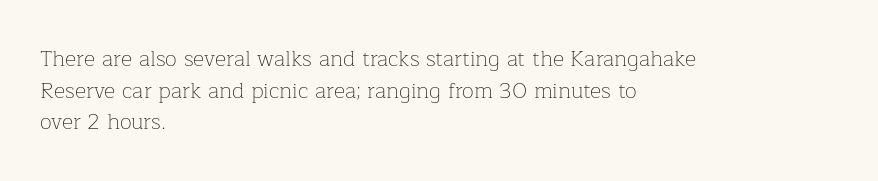
Q: Is the text bold? A: No.
Q: Is the text italic (slanted)? A: No, it is upright.
Q: Is the text underlined? A: No.
Q: How is the paragraph aligned? A: Left-aligned.
Q: Is the spacing between letters normal or unusually wide? A: Normal.
Q: Is the spacing between lines tight, normal or loose? A: Normal.
